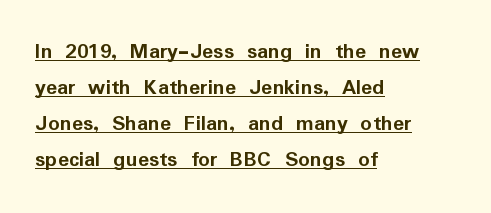
The sample's only ornament is a line tracing under the words. Is the letter spacing exaggerated? No — it looks like the ordinary default. The type sits square on the baseline with zero lean. This sample keeps an unexceptional amount of space between lines. Weight check: bold — yes, fully. Horizontally, the lines are justified to the leading edge only.
